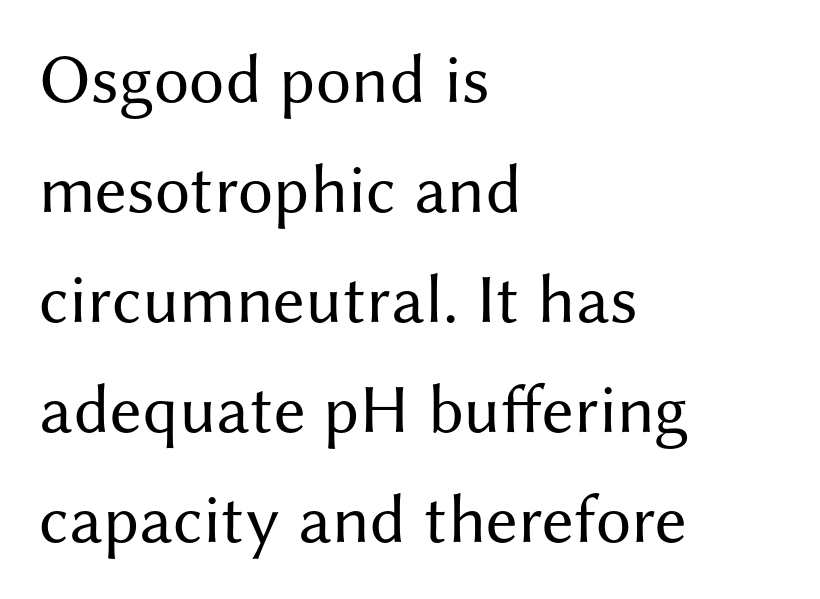
Q: Is the text bold? A: No.
Q: Is the text italic (slanted)? A: No, it is upright.
Q: Is the typeface a serif or a sans-serif typeface? A: Sans-serif.
Q: Is the text underlined? A: No.
Q: How is the paragraph aligned? A: Left-aligned.
Q: Is the spacing between letters normal or unusually wide? A: Normal.
Q: Is the spacing between lines tight, normal or loose? A: Normal.
Q: Width (condensed, normal, or wide)? A: Normal.
Q: Stroke contrast? A: Medium.
Q: x-height? A: Medium.
Q: Monospaced? A: No.
